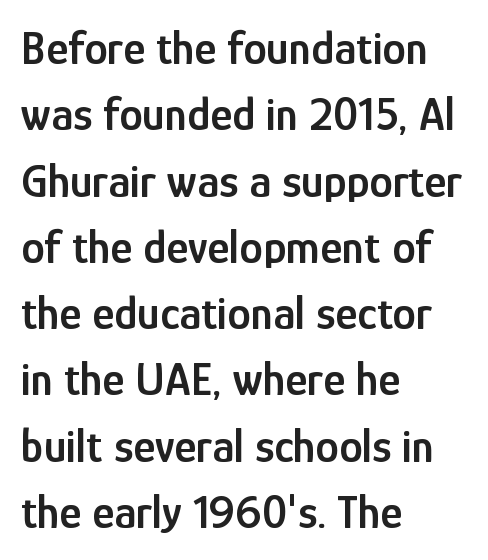
{"serif": "no", "italic": "no", "bold": "semi", "weight": "semibold", "width": "condensed", "stroke_contrast": "low", "x_height": "medium", "monospaced": "no", "underline": "no", "align": "left", "line_spacing": "normal", "line_spacing_ratio": 1.41, "letter_spacing": "normal", "letter_spacing_em": 0.0, "glyph_px": 47}
